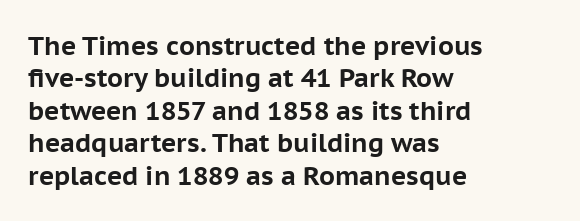
Interline gaps are of average width in this sample. Words float on clear page, feet unadorned. Weight check: bold — yes, fully. These lines were composed using upright roman letters.
